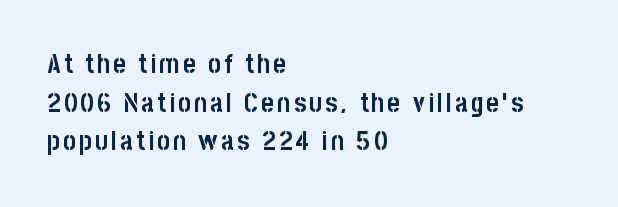
Q: Is the text bold? A: Yes.
Q: Is the text italic (slanted)? A: No, it is upright.
Q: Is the text underlined? A: No.
Q: How is the paragraph aligned? A: Left-aligned.
Q: Is the spacing between lines tight, normal or loose? A: Normal.
